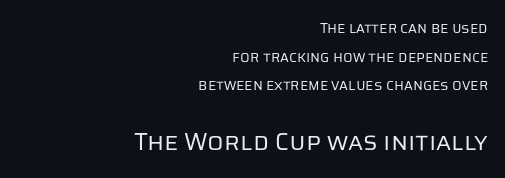
The type is set solid horizontally, with unmodified tracking. A great deal of white space separates one row of letters from the next. Here the second block reads like a headline and the first like body copy. Posture: vertical. Decoration check: the copy has no underline.
